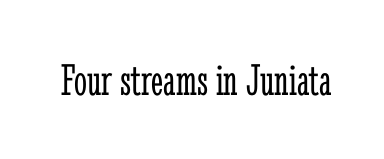
The passage shown is not bold in any degree. Look at the tracking — it's just the regular setting, nothing added. Regarding serifs, this sample has them. The letters advance in unequal steps, a hallmark of proportional type.
